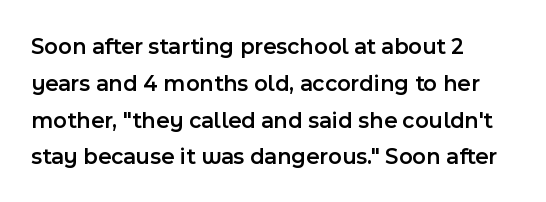
Q: Is the text bold? A: Semi-bold.
Q: Is the text italic (slanted)? A: No, it is upright.
Q: Is the text underlined? A: No.
Q: How is the paragraph aligned? A: Left-aligned.
Q: Is the spacing between letters normal or unusually wide? A: Normal.
Q: Is the spacing between lines tight, normal or loose? A: Normal.
